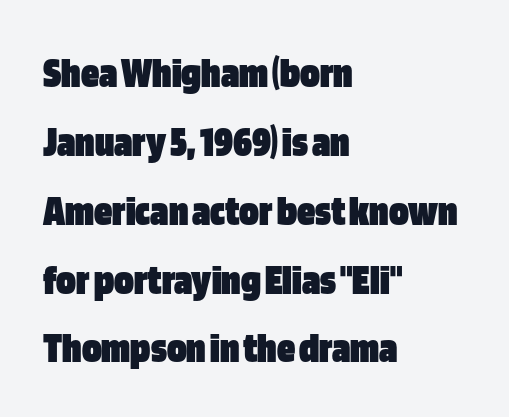
The image shows 45 px heavy, condensed sans-serif type, upright; set left-aligned, normal line spacing (1.53x), normal letter spacing, not underlined; low stroke contrast and a large x-height.
